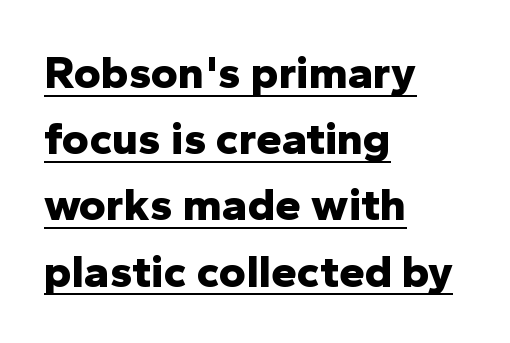
The image shows 46 px bold sans-serif type, upright; set left-aligned, normal line spacing (1.44x), normal letter spacing, underlined; low stroke contrast and a medium x-height.
